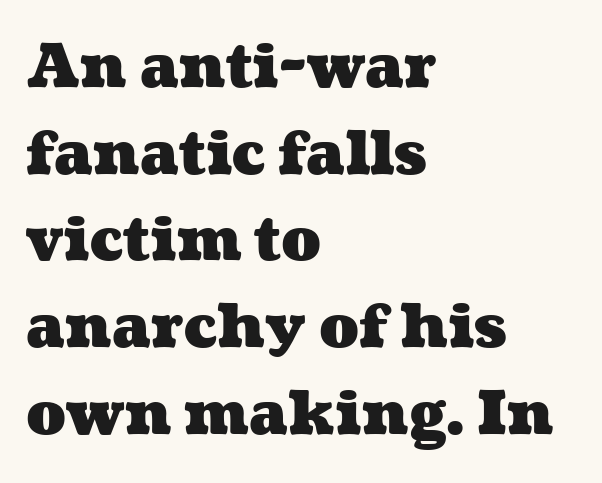
A dark, heavy texture on the line: the type is bold. The passage shown is typed in a proportional face where columns would drift. Rows of type keep a routine distance in the vertical direction. In terms of letterspacing, this is plain default setting. Each row of text sits above clean, open space. Teacher's note: observe the even left margin — that is flush-left alignment.
